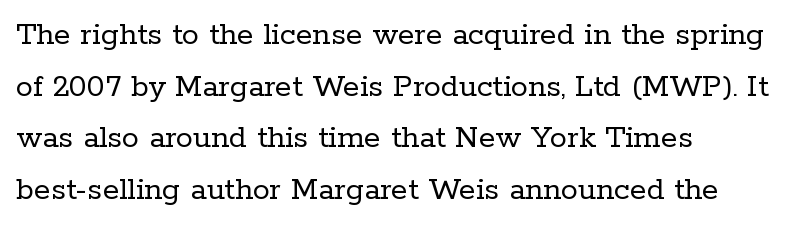
Q: Is the text bold? A: No.
Q: Is the text italic (slanted)? A: No, it is upright.
Q: Is the typeface a serif or a sans-serif typeface? A: Serif.
Q: Is the text underlined? A: No.
Q: How is the paragraph aligned? A: Left-aligned.
Q: Is the spacing between letters normal or unusually wide? A: Normal.
Q: Is the spacing between lines tight, normal or loose? A: Normal.
Q: Width (condensed, normal, or wide)? A: Normal.
Q: Stroke contrast? A: Low.
Q: x-height? A: Medium.
Q: Monospaced? A: No.
